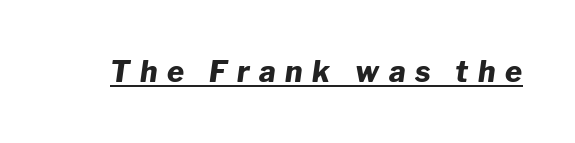
Caption: expanded tracking, letters set apart. The characters look thick and weighty, a clear bold. The specimen reads as italic at a glance. Think of a printed novel: that variable character pitch is what you see here. The typesetter has applied underlining to the passage shown.
